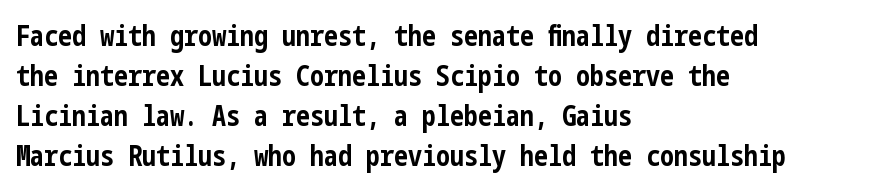
Q: Is the text bold? A: Yes.
Q: Is the text italic (slanted)? A: No, it is upright.
Q: Is the typeface a serif or a sans-serif typeface? A: Sans-serif.
Q: Is the text underlined? A: No.
Q: How is the paragraph aligned? A: Left-aligned.
Q: Is the spacing between letters normal or unusually wide? A: Normal.
Q: Is the spacing between lines tight, normal or loose? A: Normal.
Q: Width (condensed, normal, or wide)? A: Condensed.
Q: Stroke contrast? A: Low.
Q: x-height? A: Medium.
